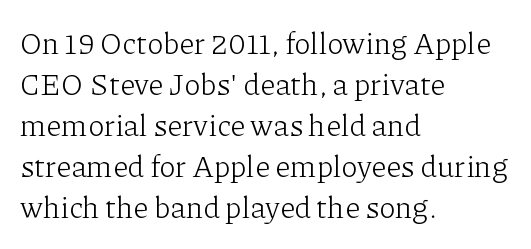
Q: Is the text bold? A: No.
Q: Is the text italic (slanted)? A: No, it is upright.
Q: Is the typeface a serif or a sans-serif typeface? A: Serif.
Q: Is the text underlined? A: No.
Q: How is the paragraph aligned? A: Left-aligned.
Q: Is the spacing between letters normal or unusually wide? A: Normal.
Q: Is the spacing between lines tight, normal or loose? A: Normal.
Q: Width (condensed, normal, or wide)? A: Normal.
Q: Stroke contrast? A: Low.
Q: x-height? A: Medium.
Q: Monospaced? A: No.
